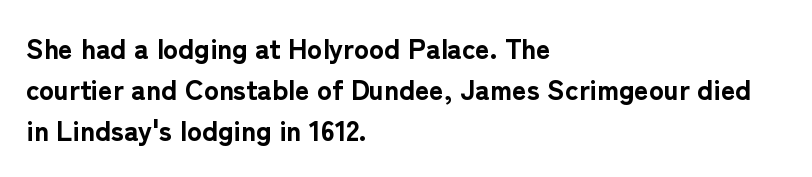
The image shows 28 px bold sans-serif type, upright; set left-aligned, normal line spacing (1.47x), normal letter spacing, not underlined; low stroke contrast and a medium x-height.
